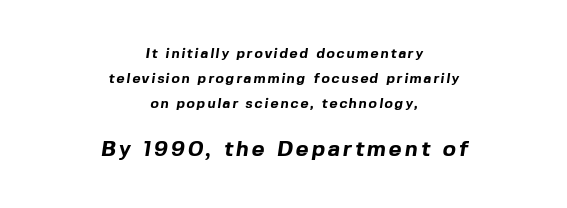
Nobody drew a line under any word here. On the weight axis this lands at bold, roughly 700. The later block is typeset at a bigger size than the earlier block. Both edges are ragged and mirror each other, which tells us the setting is centered.
